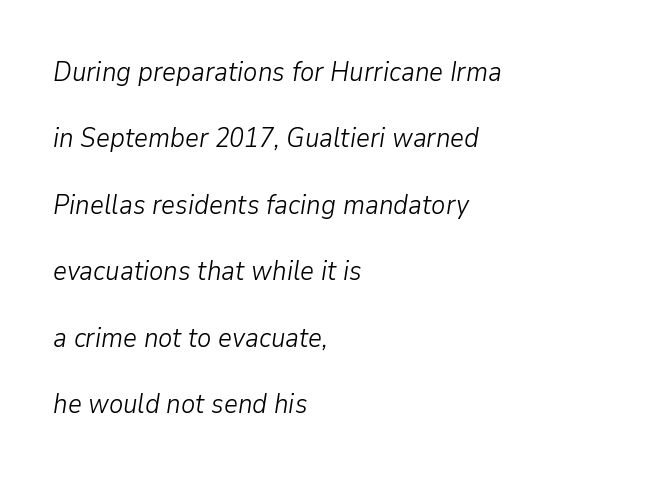
Check the space under the baseline: it is left empty. The rag falls on the right side of this text block. The vertical gap from one line to the next is large. This is oblique type, the kind used for emphasis or titles.
